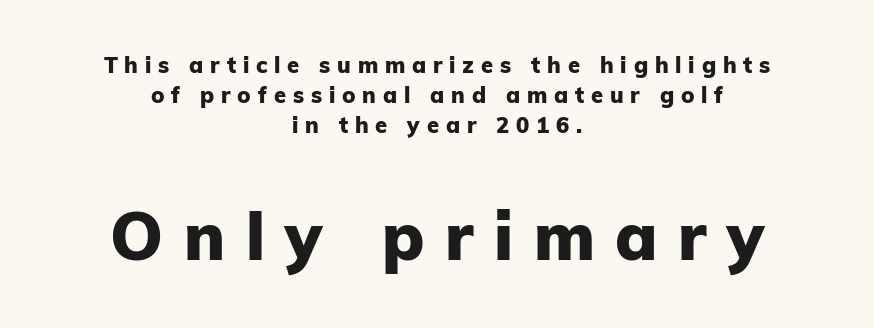
Q: Is the text bold? A: Yes.
Q: Is the text italic (slanted)? A: No, it is upright.
Q: Is the typeface a serif or a sans-serif typeface? A: Sans-serif.
Q: Is the text underlined? A: No.
Q: How is the paragraph aligned? A: Centered.
Q: Is the spacing between letters normal or unusually wide? A: Unusually wide.
Q: Is the spacing between lines tight, normal or loose? A: Normal.
Q: Which block of text is set in a larger size, the first (top) or the second (bottom)? A: The second (bottom) one.
Q: Width (condensed, normal, or wide)? A: Normal.
Q: Stroke contrast? A: Low.
Q: x-height? A: Medium.
Q: Monospaced? A: No.
